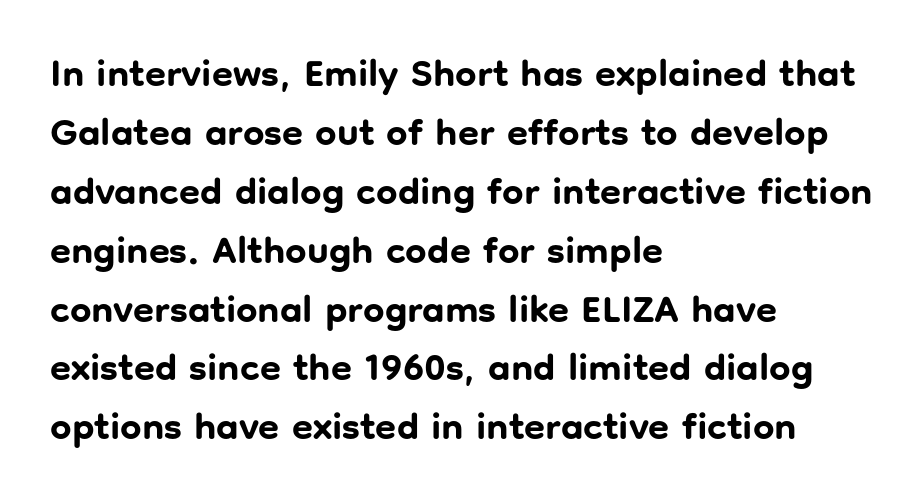
Q: Is the text bold? A: Yes.
Q: Is the text italic (slanted)? A: No, it is upright.
Q: Is the typeface a serif or a sans-serif typeface? A: Sans-serif.
Q: Is the text underlined? A: No.
Q: How is the paragraph aligned? A: Left-aligned.
Q: Is the spacing between letters normal or unusually wide? A: Normal.
Q: Is the spacing between lines tight, normal or loose? A: Normal.
Q: Width (condensed, normal, or wide)? A: Normal.
Q: Stroke contrast? A: Low.
Q: x-height? A: Medium.
Q: Monospaced? A: No.
